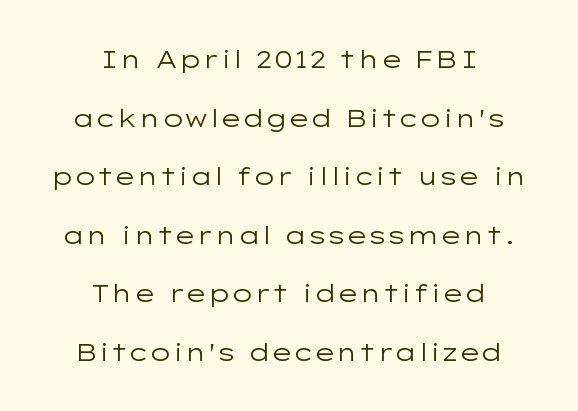
The image shows 24 px text type, upright; set centered, loose line spacing (2.44x), normal letter spacing, not underlined.
